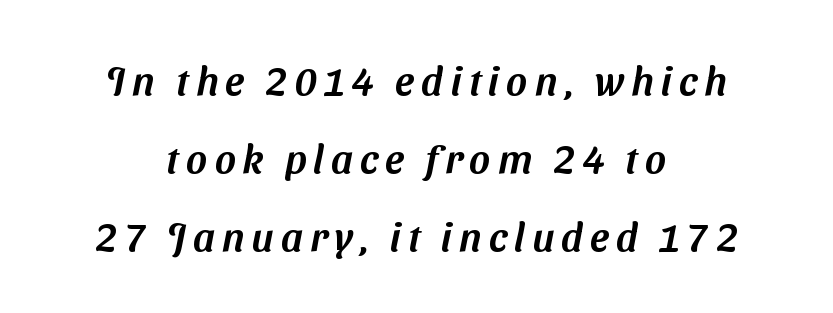
The image shows 40 px sans-serif type; set centered, loose line spacing (1.95x), not underlined; medium stroke contrast and a medium x-height.
